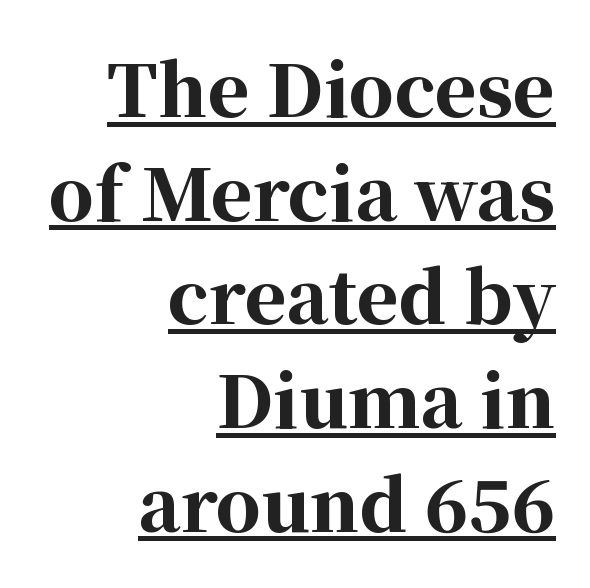
The image shows 71 px bold serif type, upright; set right-aligned, normal line spacing (1.46x), normal letter spacing, underlined; high stroke contrast and a medium x-height.
